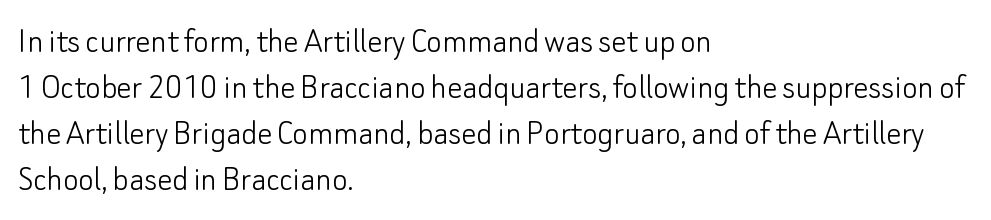
The image shows 37 px light sans-serif type, upright; set left-aligned, line spacing 1.24x, normal letter spacing, not underlined; low stroke contrast and a small x-height.
